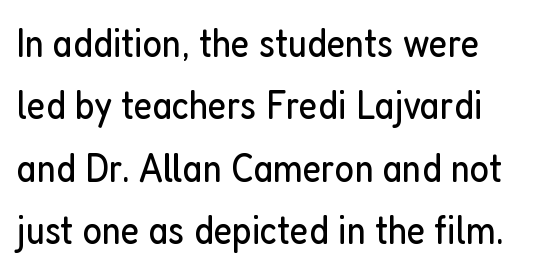
The image shows 41 px regular-weight, condensed sans-serif type, upright; set left-aligned, normal line spacing (1.52x), normal letter spacing, not underlined; low stroke contrast and a medium x-height.
